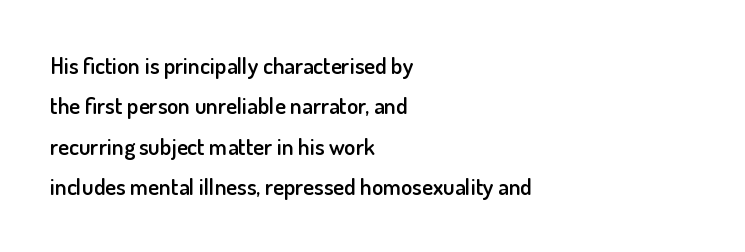
A roman cut, with each character standing at attention. The gap between lines stays unmarked. Students, this is semibold: more ink than regular, less than bold. The text block is weighted toward the left margin, trailing off unevenly rightward.
